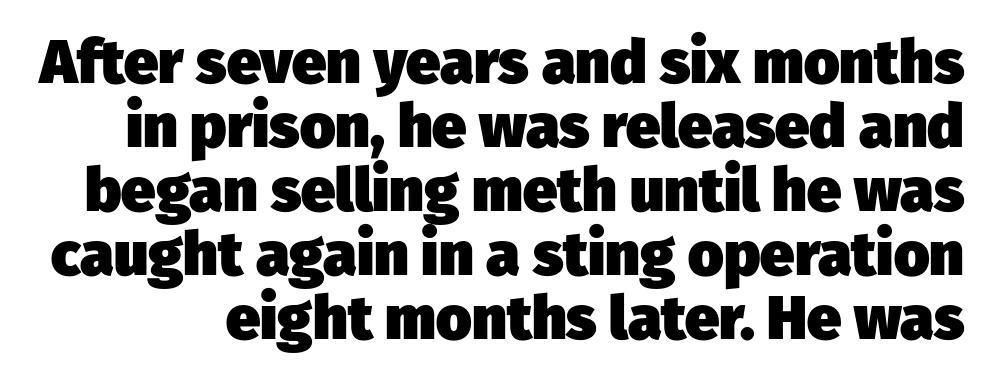
Notice how thick the strokes are: this is what a full bold looks like. Unmarked baselines from the first word to the last. Stroke terminals: plain, sans-serif. A typesetter would call this proportional, since set widths differ per character. Default kerning and tracking; the words read as compact shapes.
